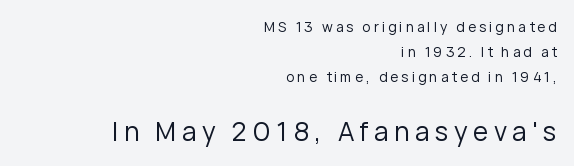
The image shows 26 px text type, upright; set right-aligned, line spacing 1.79x, unusually wide letter spacing (+0.21 em), not underlined; the second (bottom) block is 1.86x larger.
